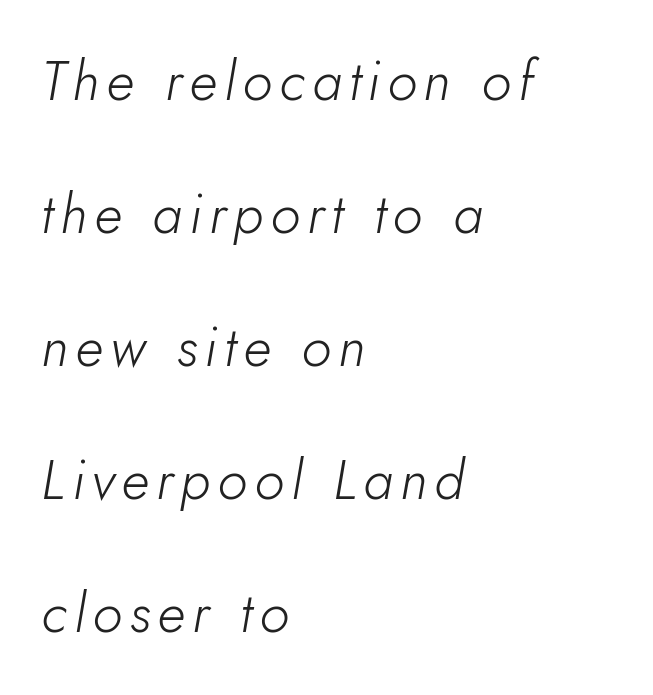
Note the varied advance widths — an 'i' is clearly narrower than an 'm'. The letters are slanted; this is an italic face. Letters rest on an invisible, unmarked baseline. Notice how the passage keeps a crisp vertical edge on the left only.
